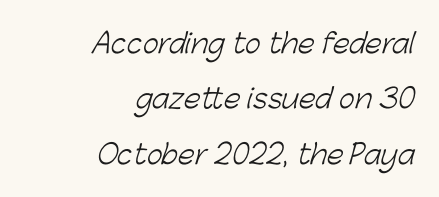
The passage shown is not underscored anywhere. Letter spacing: default. No extra ink here — the face is not bold. If you drew a ruler down the right edge, every line would touch it.
